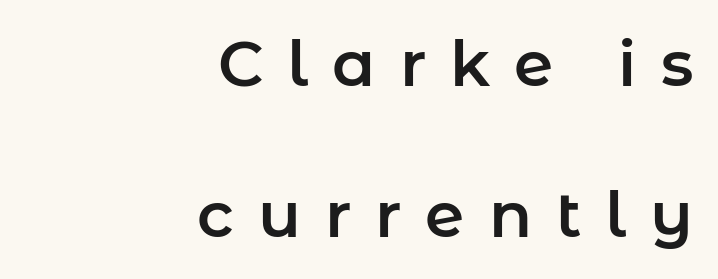
{"serif": "no", "italic": "no", "width": "normal", "stroke_contrast": "low", "x_height": "medium", "monospaced": "no", "underline": "no", "align": "right", "line_spacing": "loose", "line_spacing_ratio": 2.4, "letter_spacing": "wide", "letter_spacing_em": 0.38, "glyph_px": 63}
